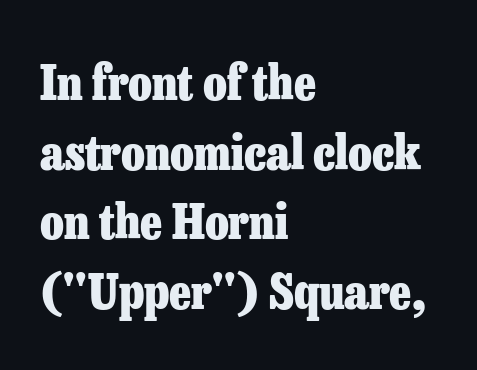
{"serif": "yes", "italic": "no", "bold": "yes", "weight": "heavy", "width": "normal", "stroke_contrast": "low", "x_height": "medium", "monospaced": "no", "underline": "no", "align": "left", "line_spacing": "normal", "line_spacing_ratio": 1.45, "letter_spacing": "normal", "letter_spacing_em": 0.0, "glyph_px": 48}
